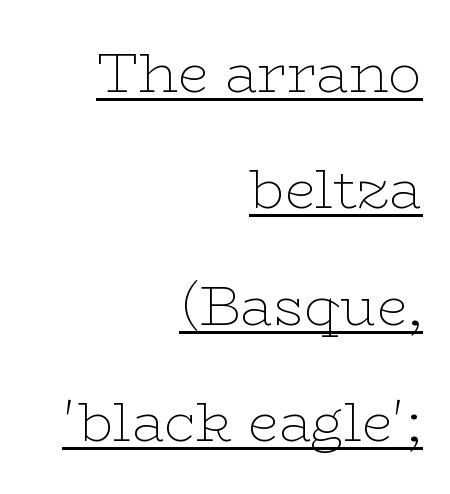
The image shows 56 px thin, wide serif type, upright; set right-aligned, loose line spacing (2.08x), normal letter spacing, underlined; low stroke contrast and a medium x-height.
